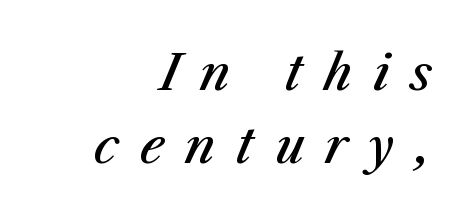
Q: Is the text bold? A: Semi-bold.
Q: Is the text italic (slanted)? A: Yes, it leans right by about 23 degrees.
Q: Is the text underlined? A: No.
Q: How is the paragraph aligned? A: Right-aligned.
Q: Is the spacing between letters normal or unusually wide? A: Unusually wide.
Q: Is the spacing between lines tight, normal or loose? A: Normal.
Q: Width (condensed, normal, or wide)? A: Normal.
Q: Stroke contrast? A: Medium.
Q: x-height? A: Medium.
Q: Monospaced? A: No.
